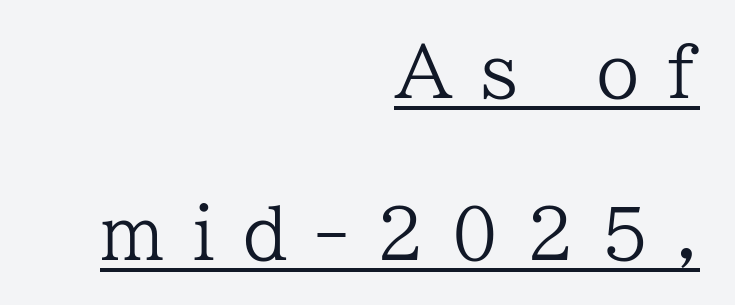
{"serif": "yes", "italic": "no", "bold": "no", "weight": "regular", "width": "normal", "stroke_contrast": "low", "x_height": "medium", "monospaced": "no", "underline": "yes", "align": "right", "line_spacing": "loose", "line_spacing_ratio": 2.31, "letter_spacing": "wide", "letter_spacing_em": 0.39, "glyph_px": 70}
